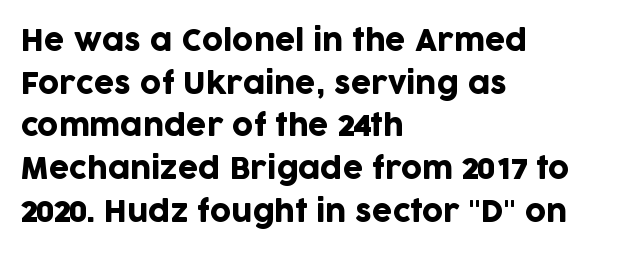
The image shows 29 px sans-serif type, upright; set left-aligned, normal line spacing (1.47x), normal letter spacing, not underlined; low stroke contrast and a large x-height.
